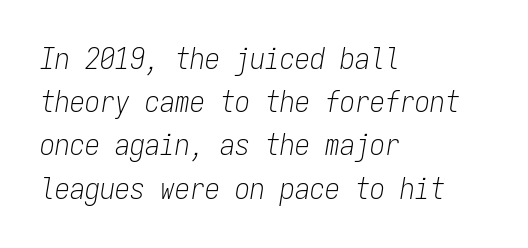
{"italic": "yes", "lean": "right", "slant_degrees": 9, "bold": "no", "weight": "light", "width": "condensed", "stroke_contrast": "low", "x_height": "medium", "monospaced": "yes", "underline": "no", "align": "left", "line_spacing": "normal", "line_spacing_ratio": 1.44, "letter_spacing": "normal", "letter_spacing_em": 0.0, "glyph_px": 30}
